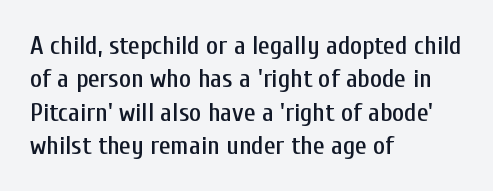
{"italic": "no", "underline": "no", "align": "left", "line_spacing": "normal", "line_spacing_ratio": 1.28, "letter_spacing": "normal", "letter_spacing_em": 0.0, "glyph_px": 26}
